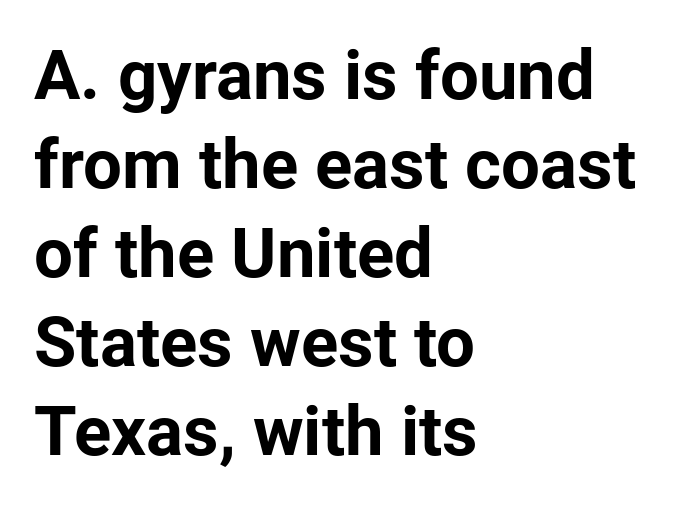
{"serif": "no", "italic": "no", "bold": "yes", "weight": "bold", "width": "normal", "stroke_contrast": "low", "x_height": "medium", "monospaced": "no", "underline": "no", "align": "left", "line_spacing": "normal", "line_spacing_ratio": 1.29, "letter_spacing": "normal", "letter_spacing_em": 0.0, "glyph_px": 69}
